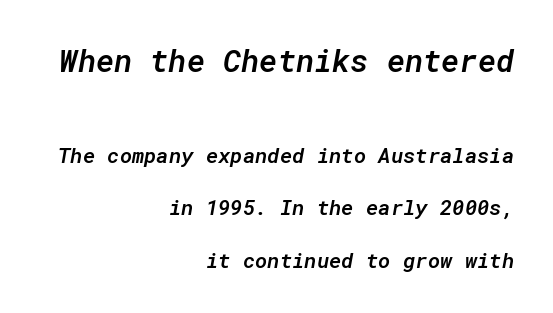
{"italic": "yes", "lean": "right", "slant_degrees": 10, "bold": "semi", "weight": "semibold", "width": "normal", "stroke_contrast": "low", "x_height": "medium", "monospaced": "yes", "underline": "no", "align": "right", "line_spacing": "loose", "line_spacing_ratio": 2.49, "letter_spacing": "normal", "letter_spacing_em": 0.0, "larger_block": "first", "size_ratio": 1.48, "glyph_px": 31}
